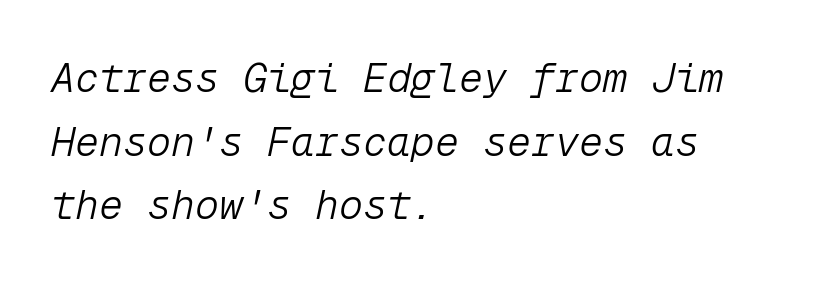
The image shows 40 px light type, italic (leaning right), monospaced; set left-aligned, normal line spacing (1.59x), normal letter spacing, not underlined; low stroke contrast and a medium x-height.
